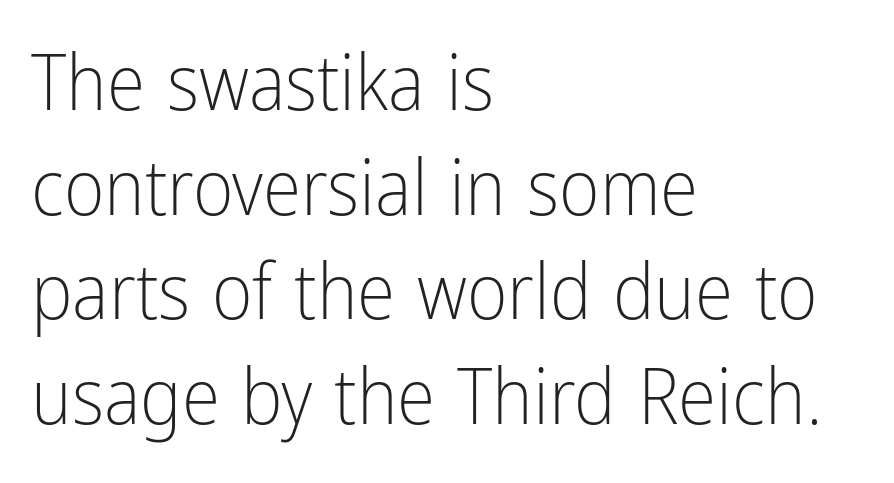
A typesetter would call this zero additional tracking. Horizontal alignment here is leftward, the default for most running prose. This sample uses a sans-serif face. The letters look calm and open, with moderate or lighter stems. A normal amount of white space separates one row of letters from the next. The rendering uses natural spacing where letterforms have individual widths.
